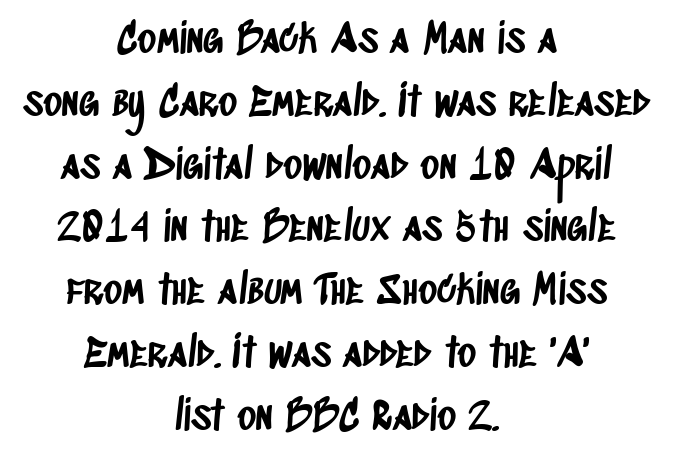
The lines in this sample share a center point and differ in where they start and stop. What stands out about the letter spacing? Nothing — it is the standard amount. The space directly below the letters is spotless. Stroke terminals: plain, sans-serif.
